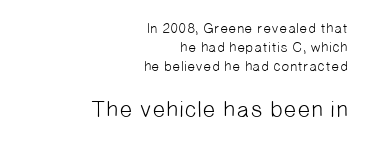
The image shows 23 px text type; set right-aligned, normal line spacing (1.36x), normal letter spacing, not underlined; the second (bottom) block is 1.64x larger.
